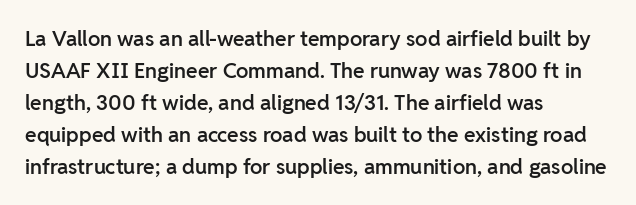
No word sits above an underline. This sample is left-justified, so line endings fall wherever the words run out. Honestly, the row spacing looks completely unremarkable. Students, this is semibold: more ink than regular, less than bold.
